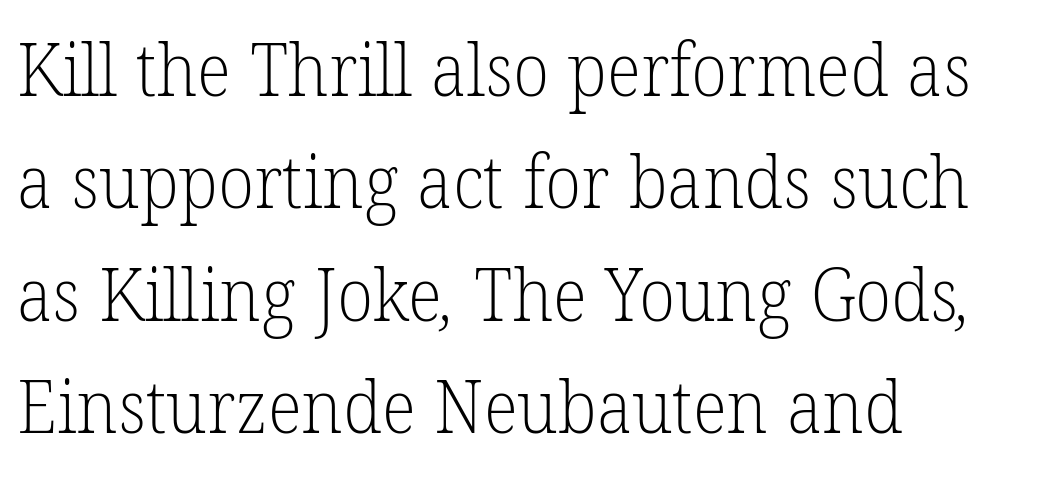
Q: Is the text bold? A: No.
Q: Is the typeface a serif or a sans-serif typeface? A: Serif.
Q: Is the text underlined? A: No.
Q: How is the paragraph aligned? A: Left-aligned.
Q: Is the spacing between letters normal or unusually wide? A: Normal.
Q: Is the spacing between lines tight, normal or loose? A: Normal.
Q: Width (condensed, normal, or wide)? A: Normal.
Q: Stroke contrast? A: Low.
Q: x-height? A: Medium.
Q: Monospaced? A: No.
